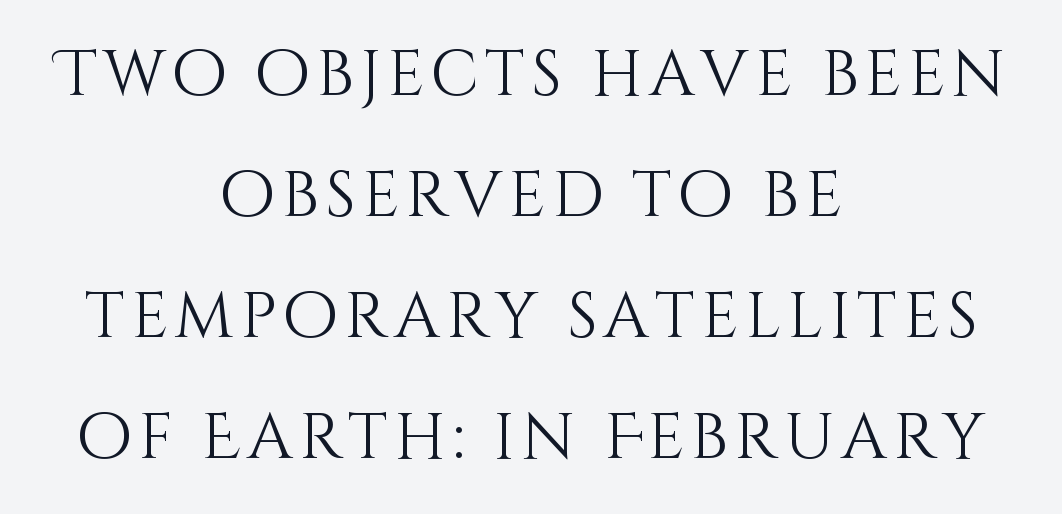
Horizontally, the lines are justified to the midpoint only. The baseline area is clear. The letterforms sit at book weight or below. You could not count columns in this text — the font is proportionally spaced. No italicization has been applied; the sample stays upright.
